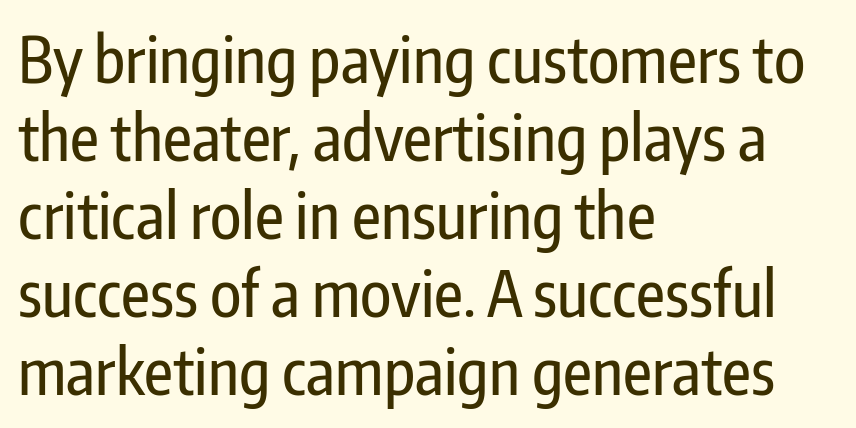
The image shows 63 px condensed sans-serif type, upright; set left-aligned, line spacing 1.24x, normal letter spacing, not underlined; low stroke contrast and a medium x-height.
